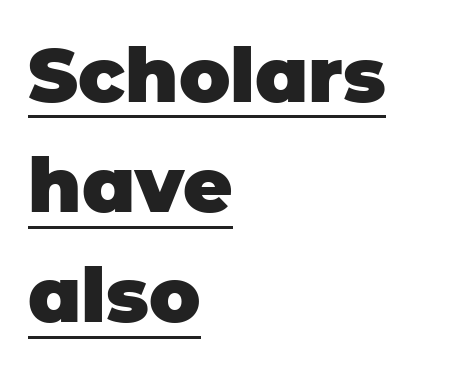
Q: Is the text bold? A: Yes.
Q: Is the text italic (slanted)? A: No, it is upright.
Q: Is the typeface a serif or a sans-serif typeface? A: Sans-serif.
Q: Is the text underlined? A: Yes.
Q: How is the paragraph aligned? A: Left-aligned.
Q: Is the spacing between letters normal or unusually wide? A: Normal.
Q: Is the spacing between lines tight, normal or loose? A: Normal.
Q: Width (condensed, normal, or wide)? A: Normal.
Q: Stroke contrast? A: Low.
Q: x-height? A: Large.
Q: Monospaced? A: No.
